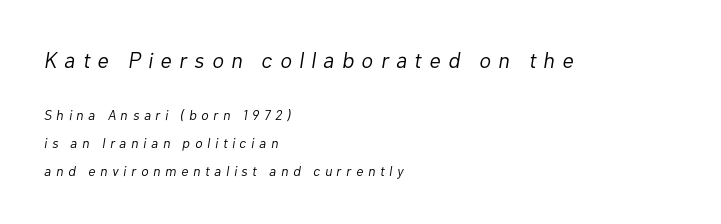
{"italic": "yes", "lean": "right", "slant_degrees": 10, "bold": "no", "underline": "no", "align": "left", "line_spacing": "loose", "line_spacing_ratio": 1.98, "letter_spacing": "wide", "letter_spacing_em": 0.34, "larger_block": "first", "size_ratio": 1.57, "glyph_px": 22}
